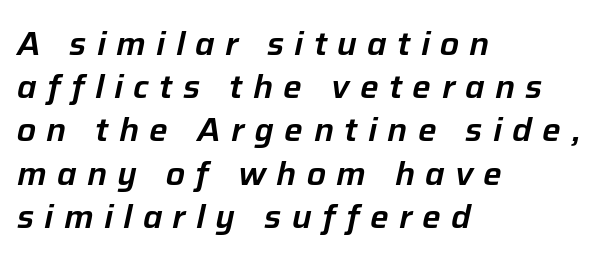
The image shows 33 px text type, italic (leaning right); set left-aligned, normal line spacing (1.31x), unusually wide letter spacing (+0.31 em), not underlined; low stroke contrast and a medium x-height.
